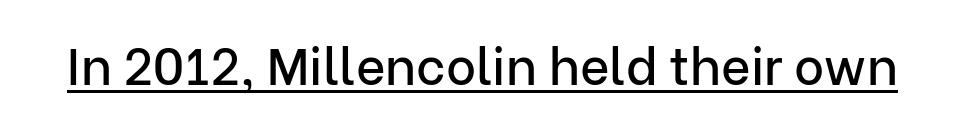
The image shows 51 px sans-serif type, upright; set normal letter spacing, underlined; low stroke contrast and a medium x-height.
